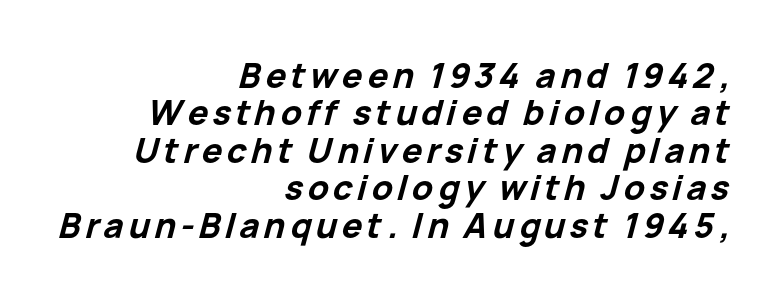
The image shows 34 px bold type, italic (leaning right); set right-aligned, tight line spacing (1.1x), not underlined; low stroke contrast and a medium x-height.
